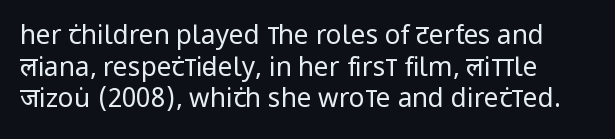
Q: Is the text bold? A: No.
Q: Is the text italic (slanted)? A: No, it is upright.
Q: Is the text underlined? A: No.
Q: Is the spacing between letters normal or unusually wide? A: Normal.
